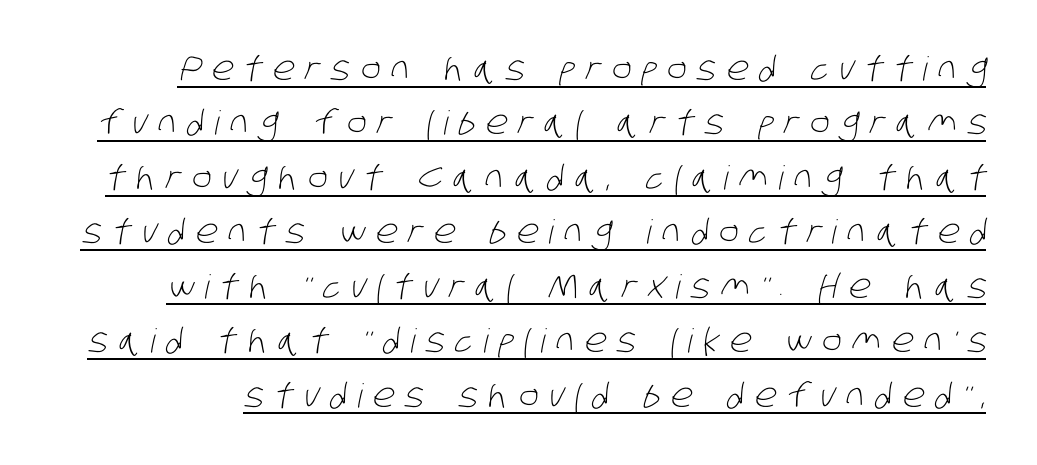
Is the stroke heavy? The answer is a plain regular-or-lighter. Students, observe the line beneath the letters — that is underlining. Regarding leading, the lines here are spaced in the standard way. The designer went with a sans here, leaving each stem footless.
